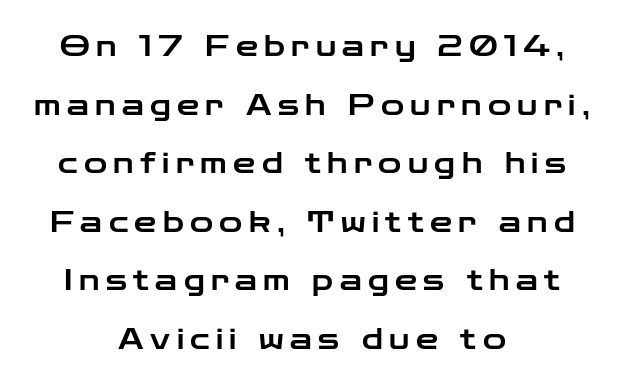
{"serif": "no", "italic": "no", "width": "wide", "stroke_contrast": "low", "x_height": "medium", "monospaced": "no", "underline": "no", "align": "center", "line_spacing": "loose", "line_spacing_ratio": 2.09, "letter_spacing": "wide", "letter_spacing_em": 0.23, "glyph_px": 28}
